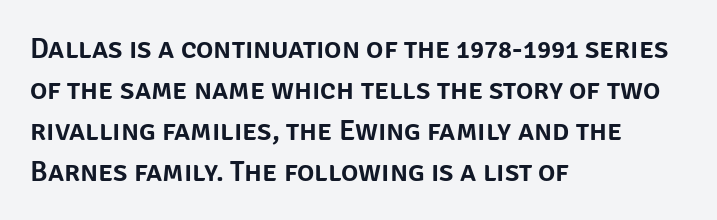
Proportional: the letters do not fall into vertical columns. Line starts are locked; line ends wander. The zone under the glyphs is completely vacant. The rendering uses a moderate line-height, typical for paragraphs. Students, note that the glyphs here touch the page at normal intervals.
